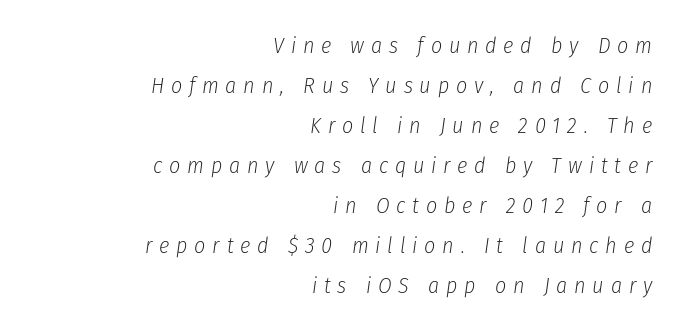
Glyph-to-glyph distance is far greater than everyday printed text. Is this a heavy cut? Hardly; it is regular or lighter. The typesetter chose a ragged-left arrangement here. You can tell it's italic because the verticals aren't actually vertical. Plain, unruled lines of type.
